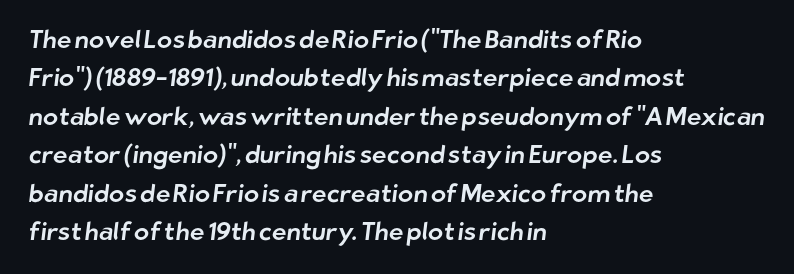
The image shows 25 px text type; set left-aligned, normal line spacing (1.54x), normal letter spacing, not underlined.
